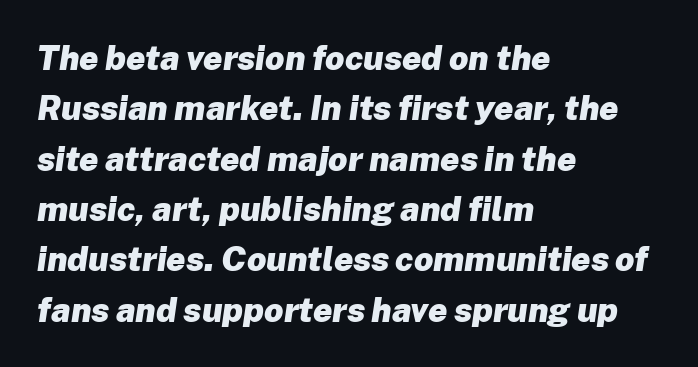
The font's italic variant was chosen for this text. Short note: letters normally spaced. Only glyphs here, with clear space below each row. Varying glyph widths throughout — classic text-font behaviour. The lines are quadded left.
